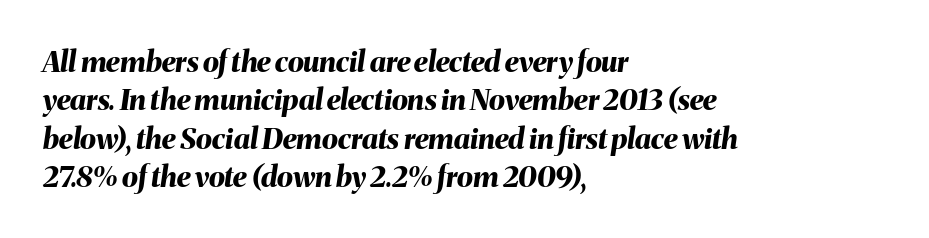
Q: Is the text bold? A: Yes.
Q: Is the text italic (slanted)? A: Yes, it leans right by about 8 degrees.
Q: Is the text underlined? A: No.
Q: How is the paragraph aligned? A: Left-aligned.
Q: Is the spacing between letters normal or unusually wide? A: Normal.
Q: Is the spacing between lines tight, normal or loose? A: Normal.
Q: Width (condensed, normal, or wide)? A: Normal.
Q: Stroke contrast? A: Medium.
Q: x-height? A: Medium.
Q: Monospaced? A: No.
